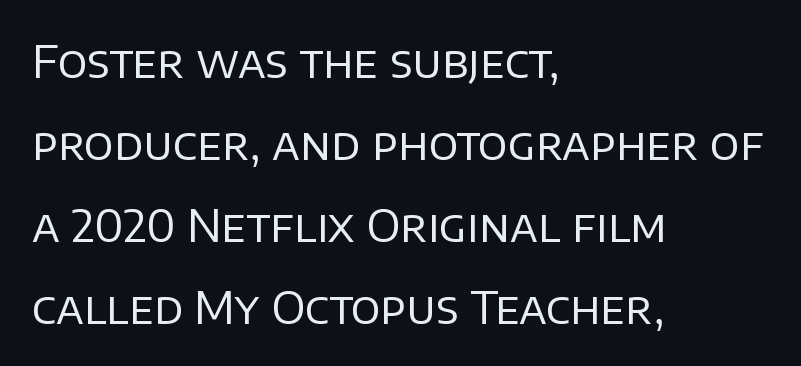
Q: Is the text bold? A: No.
Q: Is the text italic (slanted)? A: No, it is upright.
Q: Is the typeface a serif or a sans-serif typeface? A: Sans-serif.
Q: Is the text underlined? A: No.
Q: How is the paragraph aligned? A: Left-aligned.
Q: Is the spacing between letters normal or unusually wide? A: Normal.
Q: Width (condensed, normal, or wide)? A: Normal.
Q: Stroke contrast? A: Low.
Q: x-height? A: Large.
Q: Monospaced? A: No.
